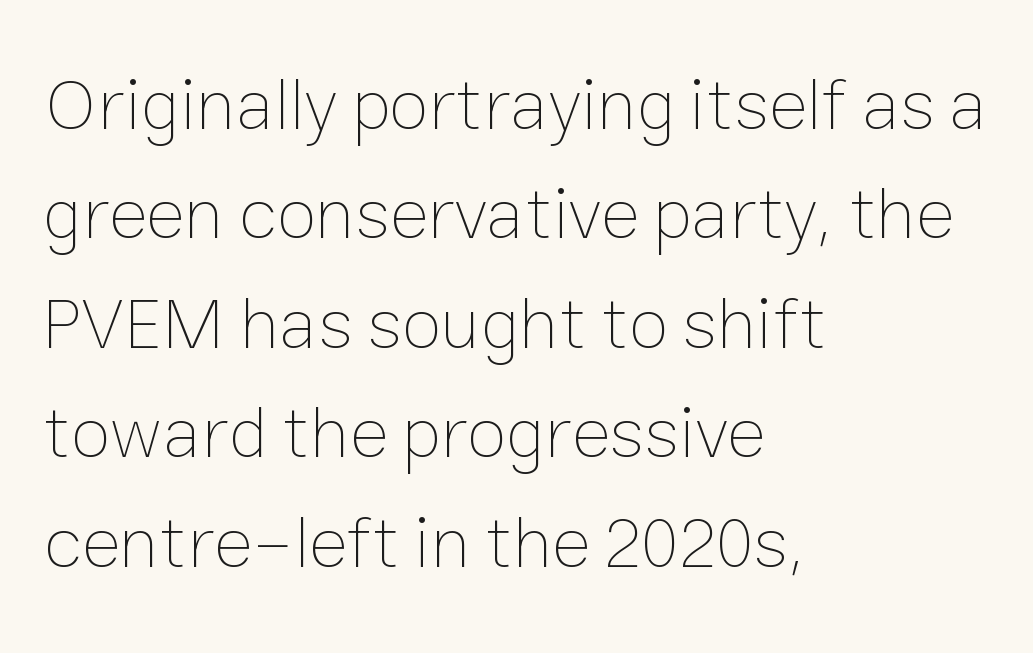
Q: Is the text bold? A: No.
Q: Is the text italic (slanted)? A: No, it is upright.
Q: Is the text underlined? A: No.
Q: How is the paragraph aligned? A: Left-aligned.
Q: Is the spacing between letters normal or unusually wide? A: Normal.
Q: Is the spacing between lines tight, normal or loose? A: Normal.
Q: Width (condensed, normal, or wide)? A: Normal.
Q: Stroke contrast? A: Low.
Q: x-height? A: Medium.
Q: Monospaced? A: No.
